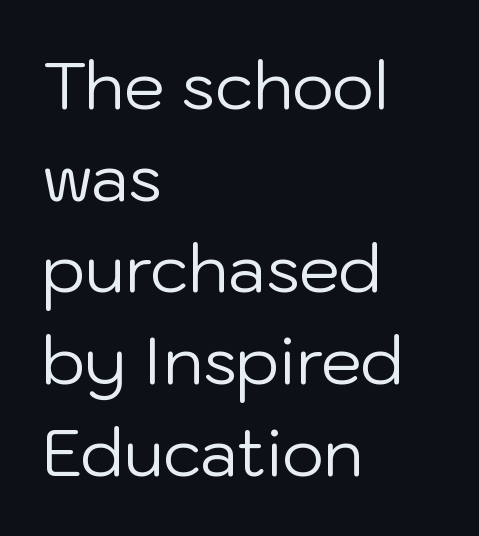
{"serif": "no", "italic": "no", "bold": "no", "weight": "regular", "width": "normal", "stroke_contrast": "low", "x_height": "medium", "monospaced": "no", "underline": "no", "align": "left", "line_spacing": "normal", "line_spacing_ratio": 1.41, "letter_spacing": "normal", "letter_spacing_em": 0.0, "glyph_px": 65}
